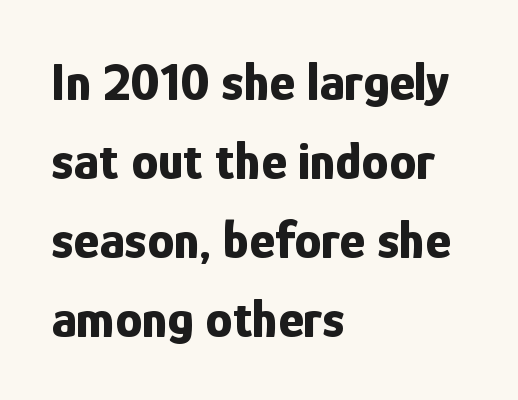
The typography opts for an upright posture over an oblique one. The face used here has the dense, thick strokes of a bold. Descender tails drop into unmarked territory. The horizontal fit of the characters is conventional and even. Note the varied advance widths — an 'i' is clearly narrower than an 'm'.
